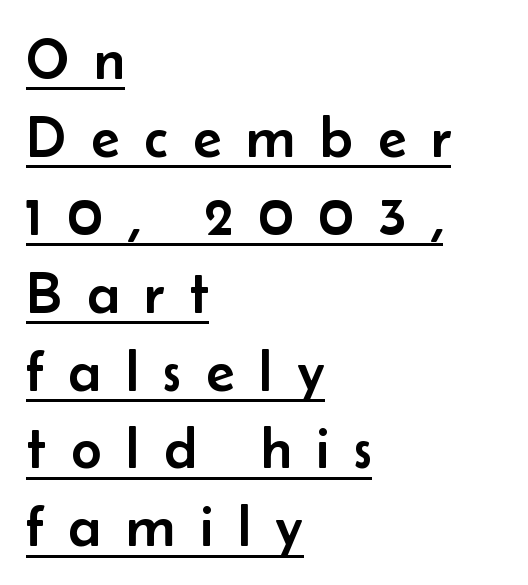
The image shows 59 px sans-serif type, upright; set left-aligned, normal line spacing (1.32x), unusually wide letter spacing (+0.42 em), underlined; low stroke contrast and a small x-height.
